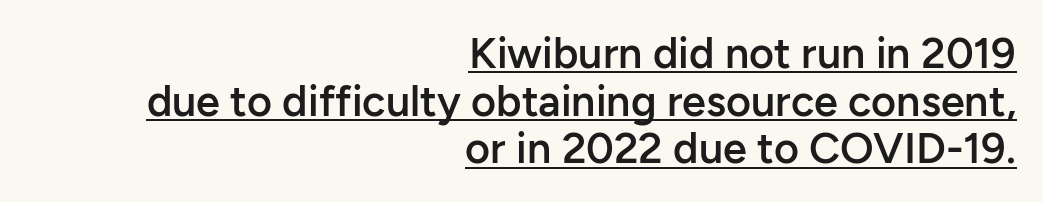
The image shows 43 px semibold sans-serif type, upright; set right-aligned, tight line spacing (1.11x), normal letter spacing, underlined; low stroke contrast and a medium x-height.
